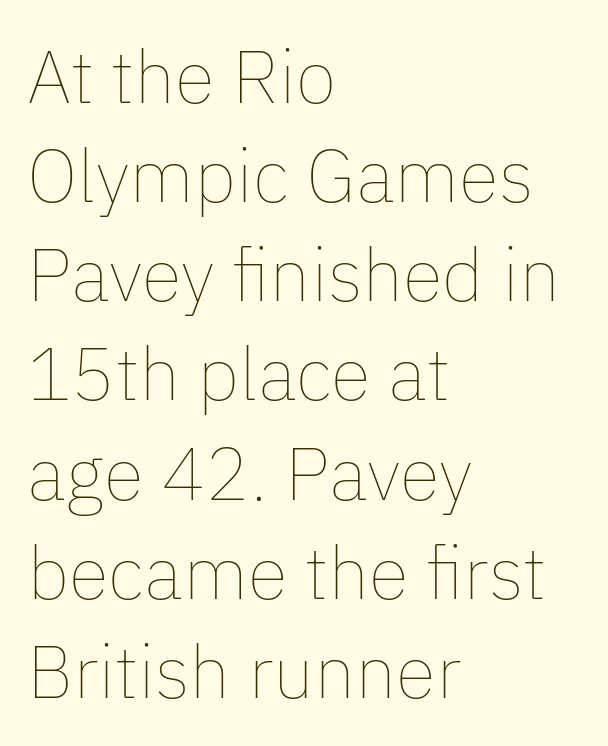
Q: Is the text bold? A: No.
Q: Is the text italic (slanted)? A: No, it is upright.
Q: Is the text underlined? A: No.
Q: How is the paragraph aligned? A: Left-aligned.
Q: Is the spacing between letters normal or unusually wide? A: Normal.
Q: Is the spacing between lines tight, normal or loose? A: Normal.
Q: Width (condensed, normal, or wide)? A: Normal.
Q: Stroke contrast? A: Low.
Q: x-height? A: Medium.
Q: Monospaced? A: No.
